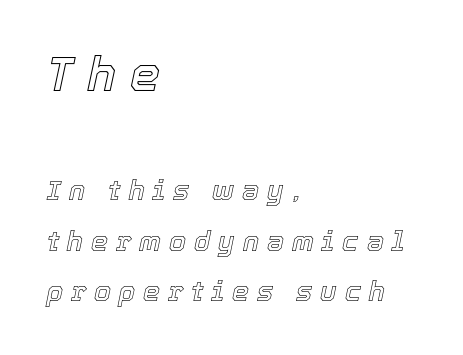
The image shows 48 px text type, italic (leaning right); set left-aligned, line spacing 1.87x, unusually wide letter spacing (+0.29 em), not underlined; the first (top) block is 1.78x larger; a medium x-height.
